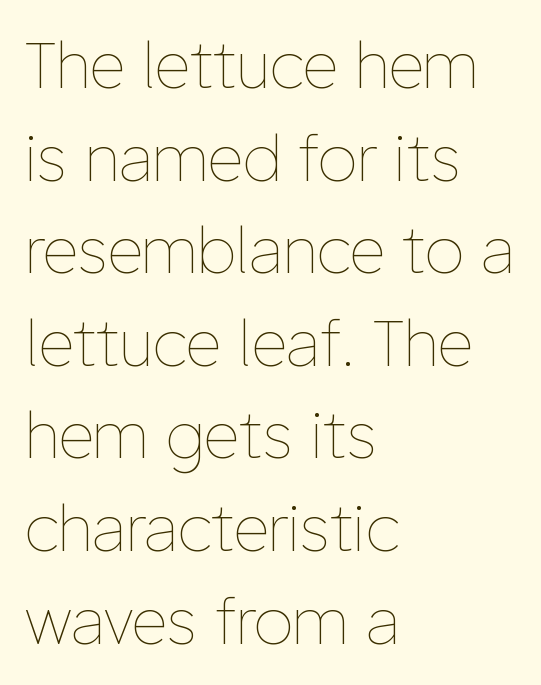
The image shows 63 px thin type, upright; set left-aligned, normal line spacing (1.47x), normal letter spacing, not underlined; low stroke contrast and a medium x-height.
